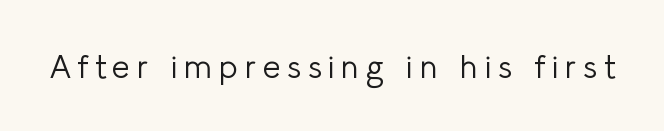
{"serif": "no", "italic": "no", "bold": "no", "weight": "light", "width": "normal", "stroke_contrast": "low", "x_height": "medium", "monospaced": "no", "underline": "no", "letter_spacing": "wide", "letter_spacing_em": 0.21, "glyph_px": 32}
